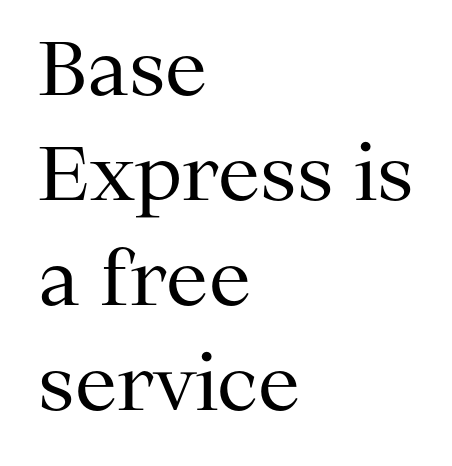
Q: Is the text bold? A: No.
Q: Is the text italic (slanted)? A: No, it is upright.
Q: Is the typeface a serif or a sans-serif typeface? A: Serif.
Q: Is the text underlined? A: No.
Q: How is the paragraph aligned? A: Left-aligned.
Q: Is the spacing between letters normal or unusually wide? A: Normal.
Q: Is the spacing between lines tight, normal or loose? A: Normal.
Q: Width (condensed, normal, or wide)? A: Normal.
Q: Stroke contrast? A: Medium.
Q: x-height? A: Medium.
Q: Monospaced? A: No.
